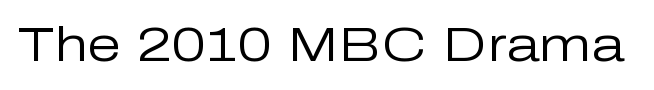
{"serif": "no", "italic": "no", "bold": "no", "weight": "regular", "width": "normal", "stroke_contrast": "low", "x_height": "medium", "monospaced": "no", "underline": "no", "letter_spacing": "normal", "letter_spacing_em": 0.0, "glyph_px": 48}
